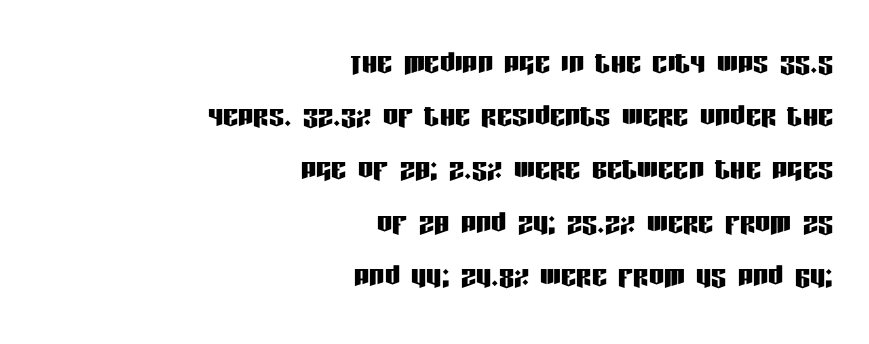
The image shows 38 px condensed sans-serif type, upright; set right-aligned, normal line spacing (1.4x), normal letter spacing, not underlined; low stroke contrast and a large x-height.
